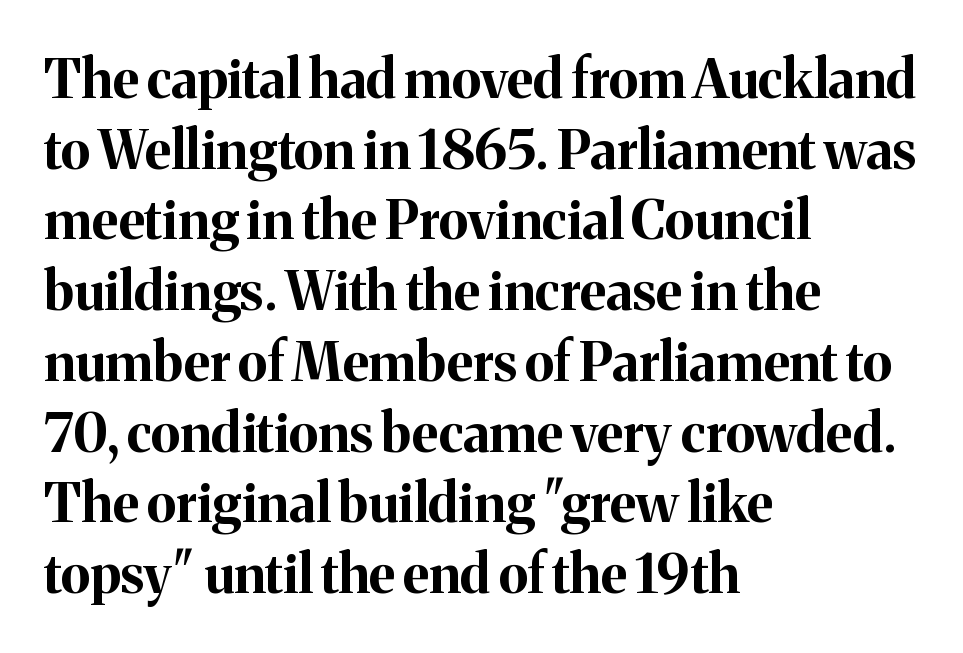
The image shows 54 px bold serif type, upright; set left-aligned, normal line spacing (1.31x), normal letter spacing, not underlined; medium stroke contrast and a medium x-height.
